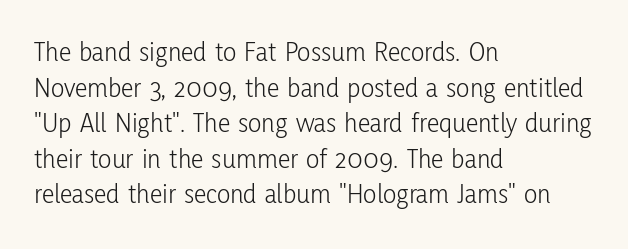
The image shows 28 px light, condensed sans-serif type, upright; set left-aligned, normal line spacing (1.27x), normal letter spacing, not underlined; low stroke contrast and a medium x-height.
